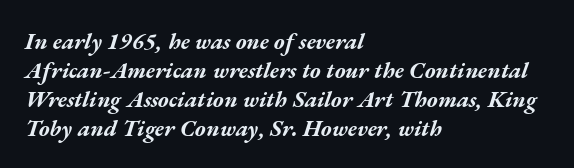
Q: Is the text bold? A: Yes.
Q: Is the text italic (slanted)? A: Yes, it leans right by about 17 degrees.
Q: Is the text underlined? A: No.
Q: How is the paragraph aligned? A: Left-aligned.
Q: Is the spacing between letters normal or unusually wide? A: Normal.
Q: Is the spacing between lines tight, normal or loose? A: Normal.
